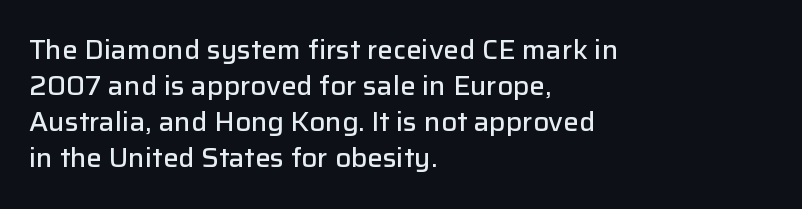
{"italic": "no", "bold": "semi", "underline": "no", "align": "left", "line_spacing": "normal", "line_spacing_ratio": 1.39, "letter_spacing": "normal", "letter_spacing_em": 0.0, "glyph_px": 26}
